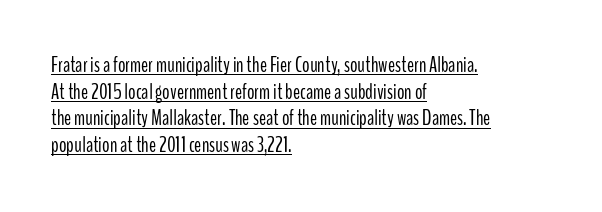
Is the letter spacing exaggerated? No — it looks like the ordinary default. This sample uses an upright cut, with every glyph sitting square on the baseline. Notice how descenders clear the ascenders below comfortably — that's standard leading. Layout note: lines flush left.
